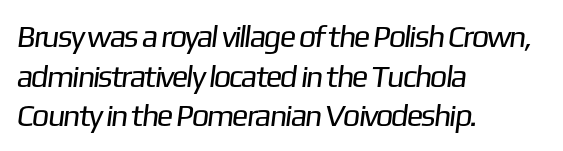
A normal amount of white space separates one row of letters from the next. Does the copy run flush right? No — it runs flush left. Each stroke keeps to a modest, everyday thickness or less. Observe the ordinary spacing: letters are neighbours, not strangers. The passage shown is not underscored anywhere. Is this a fixed-width face? No — the glyphs have proportional, varying widths.
